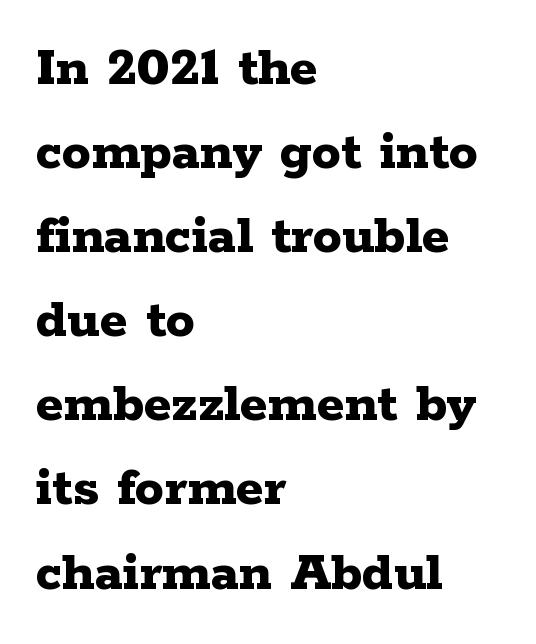
The image shows 58 px bold, wide serif type, upright; set left-aligned, normal line spacing (1.45x), normal letter spacing, not underlined; low stroke contrast and a medium x-height.
